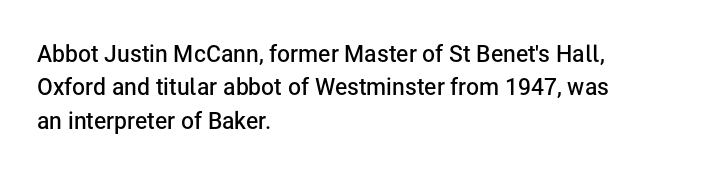
The image shows 23 px text type, upright; set left-aligned, normal line spacing (1.45x), normal letter spacing, not underlined.
